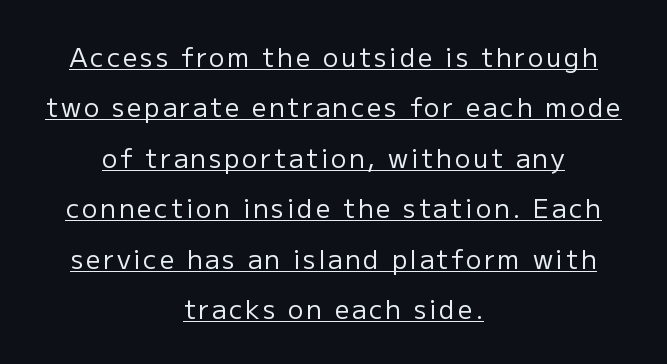
Q: Is the text bold? A: No.
Q: Is the text italic (slanted)? A: No, it is upright.
Q: Is the text underlined? A: Yes.
Q: How is the paragraph aligned? A: Centered.
Q: Is the spacing between lines tight, normal or loose? A: Loose.
